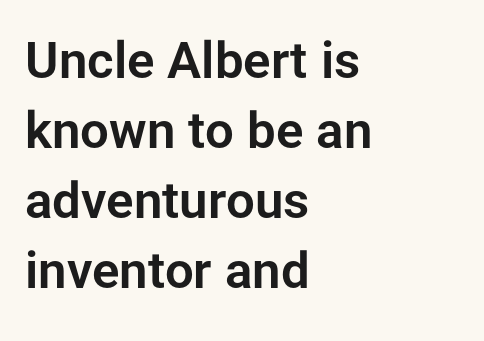
A normal amount of white space separates one row of letters from the next. The paragraph has a hard left edge and a soft right edge. Caption: standard tracking, unaltered. Style check: upright. The rendering uses natural spacing where letterforms have individual widths.
